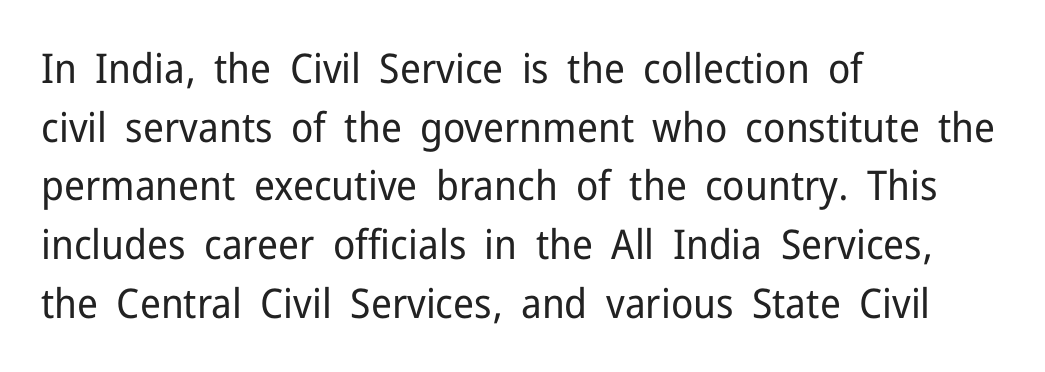
The typesetter chose a ragged-right arrangement here. The passage shown is typeset with a sans-serif family. Stems and bowls with no extra thickness — not bold. Letters rest on an invisible, unmarked baseline. Style check: upright.
